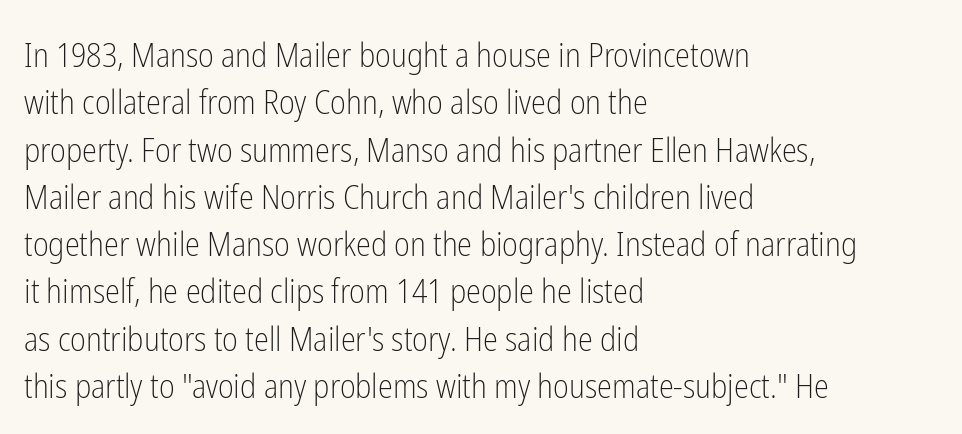
Q: Is the text bold? A: No.
Q: Is the text italic (slanted)? A: No, it is upright.
Q: Is the typeface a serif or a sans-serif typeface? A: Sans-serif.
Q: Is the text underlined? A: No.
Q: How is the paragraph aligned? A: Left-aligned.
Q: Is the spacing between letters normal or unusually wide? A: Normal.
Q: Is the spacing between lines tight, normal or loose? A: Normal.
Q: Width (condensed, normal, or wide)? A: Condensed.
Q: Stroke contrast? A: Low.
Q: x-height? A: Medium.
Q: Monospaced? A: No.
